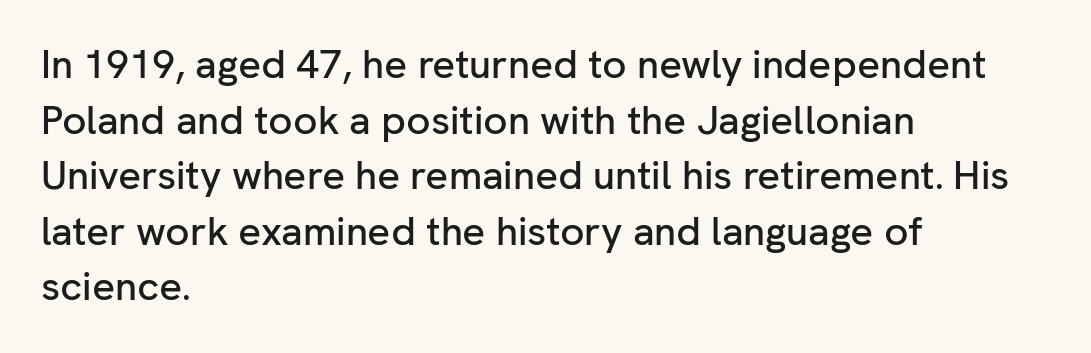
Q: Is the text italic (slanted)? A: No, it is upright.
Q: Is the typeface a serif or a sans-serif typeface? A: Sans-serif.
Q: Is the text underlined? A: No.
Q: How is the paragraph aligned? A: Left-aligned.
Q: Is the spacing between letters normal or unusually wide? A: Normal.
Q: Is the spacing between lines tight, normal or loose? A: Normal.
Q: Width (condensed, normal, or wide)? A: Normal.
Q: Stroke contrast? A: Low.
Q: x-height? A: Medium.
Q: Monospaced? A: No.
